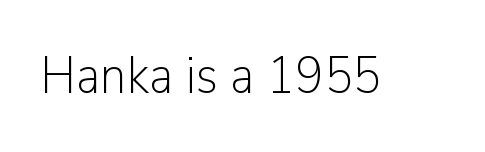
Q: Is the text bold? A: No.
Q: Is the text italic (slanted)? A: No, it is upright.
Q: Is the typeface a serif or a sans-serif typeface? A: Sans-serif.
Q: Is the text underlined? A: No.
Q: Is the spacing between letters normal or unusually wide? A: Normal.
Q: Width (condensed, normal, or wide)? A: Normal.
Q: Stroke contrast? A: Low.
Q: x-height? A: Medium.
Q: Monospaced? A: No.
